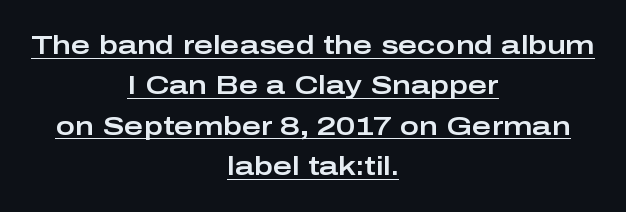
How are the letters spaced? Ordinarily, with no added tracking. Does the lettering tilt? It doesn't — this is upright. Notice how the passage keeps no hard edge, just a central spine. Leading: standard.
